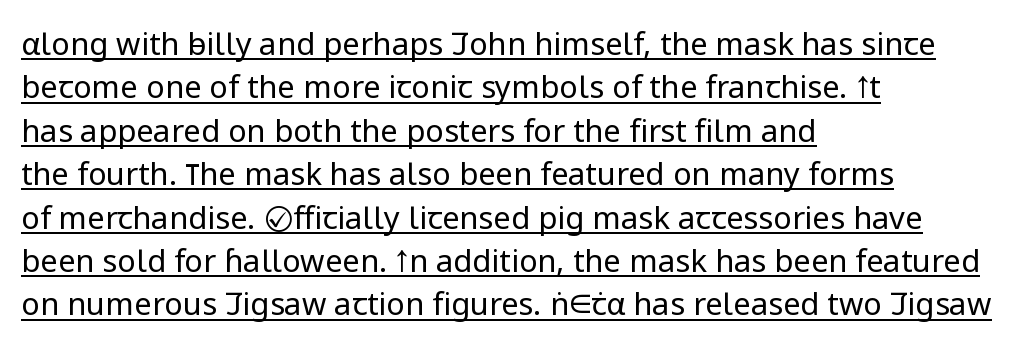
A classic flush-left, rag-right setting is used for this passage. No letter is thick-stroked: the sample isn't bold. This is underlined copy, the kind a proofreader might mark for attention. Horizontal bands of white between lines are of average thickness.
